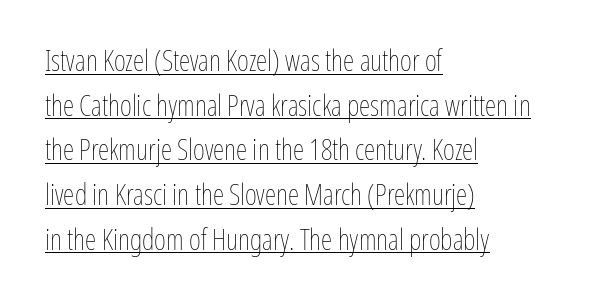
The image shows 29 px thin, condensed type, upright; set left-aligned, normal line spacing (1.54x), normal letter spacing, underlined; low stroke contrast and a medium x-height.
